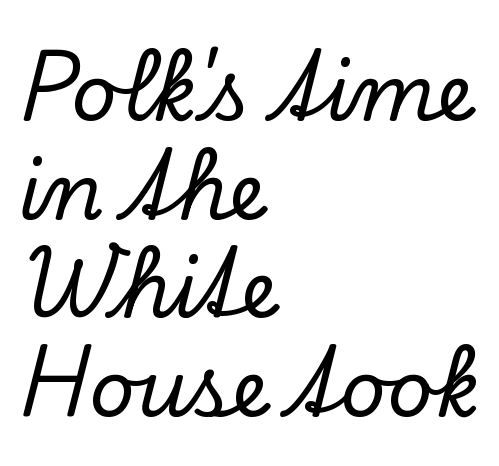
These lines are rendered in a variable-pitch font. Horizontally, the lines are justified to the leading edge only. A normal amount of white space separates one row of letters from the next. Characters follow at the spacing the type designer built in. These lines are composed in type with serifs.
